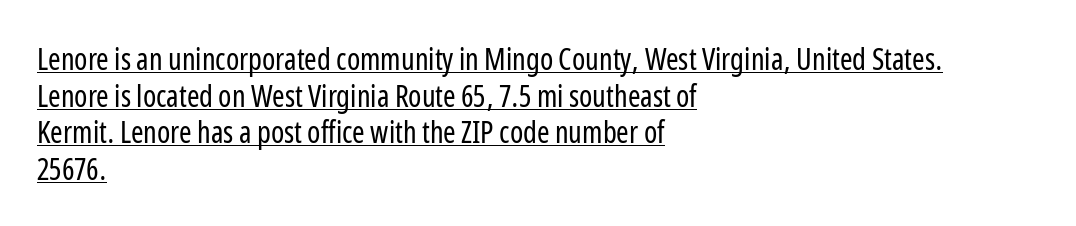
No extra ink here — the face is not bold. Does the copy run flush right? No — it runs flush left. You can tell it's not italic because the verticals are truly vertical. The text was rendered using a sans face with plain stroke endings. A rule runs beneath these lines of type. Is this a fixed-width face? No — the glyphs have proportional, varying widths.
